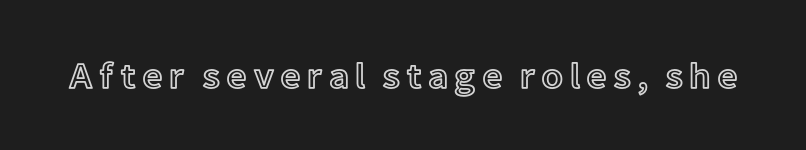
{"italic": "no", "width": "normal", "x_height": "medium", "monospaced": "no", "underline": "no", "glyph_px": 36}
